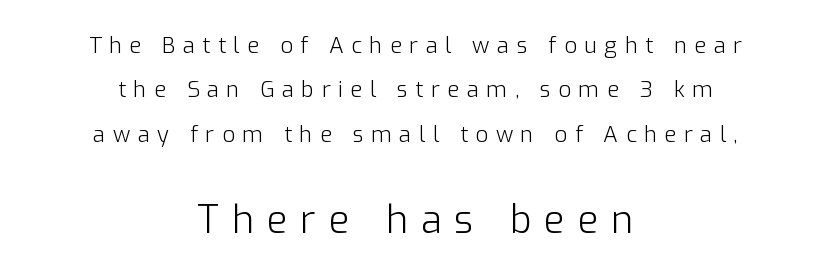
{"serif": "no", "italic": "no", "bold": "no", "weight": "light", "width": "normal", "stroke_contrast": "low", "x_height": "medium", "monospaced": "no", "underline": "no", "align": "center", "line_spacing": "loose", "line_spacing_ratio": 2.02, "letter_spacing": "wide", "letter_spacing_em": 0.34, "larger_block": "second", "size_ratio": 1.73, "glyph_px": 38}
